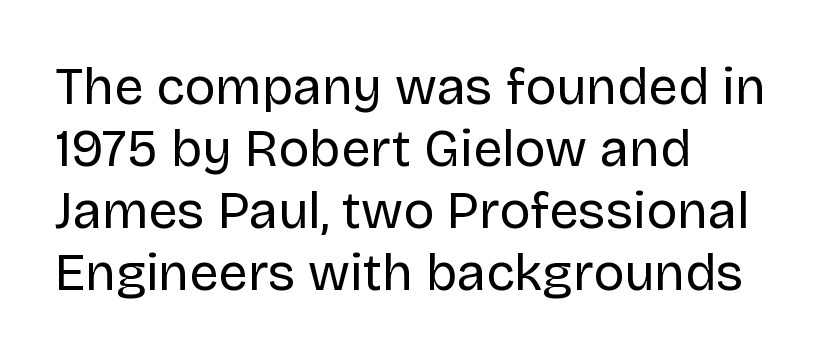
The cut favours lightness, reaching ordinary text weight at its darkest. Each letter keeps its own natural width here, so spacing adapts to shape. Left-aligned paragraph, ragged on the right. The type sits square on the baseline with zero lean. Type style note: lacks serifs. Plain, unruled lines of type.
